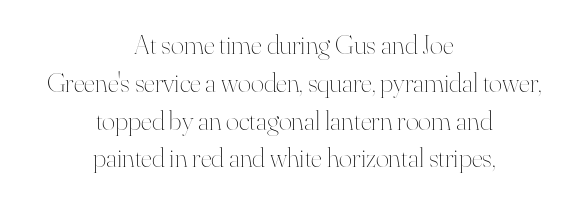
Q: Is the text bold? A: No.
Q: Is the text italic (slanted)? A: No, it is upright.
Q: Is the text underlined? A: No.
Q: How is the paragraph aligned? A: Centered.
Q: Is the spacing between letters normal or unusually wide? A: Normal.
Q: Is the spacing between lines tight, normal or loose? A: Normal.
Q: Width (condensed, normal, or wide)? A: Normal.
Q: Stroke contrast? A: High.
Q: x-height? A: Small.
Q: Monospaced? A: No.
